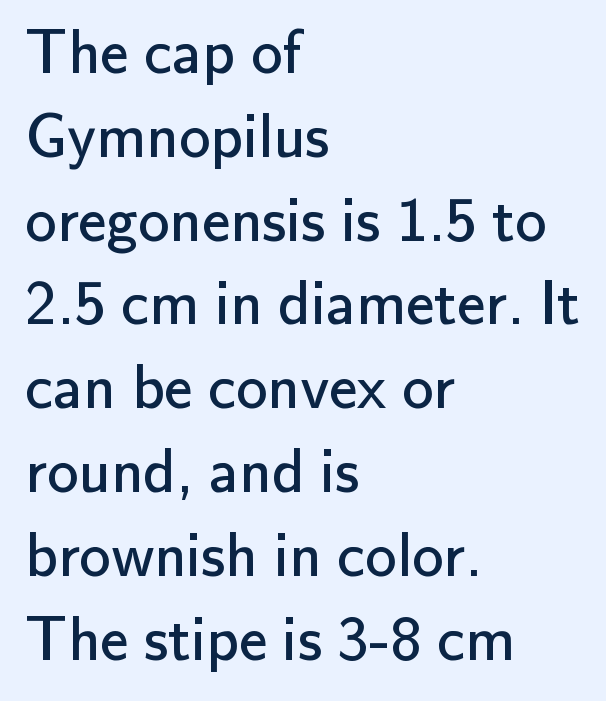
The image shows 63 px regular-weight sans-serif type, upright; set left-aligned, normal line spacing (1.33x), normal letter spacing, not underlined; low stroke contrast and a small x-height.
